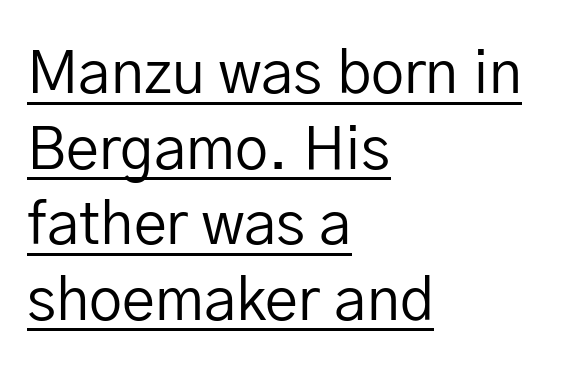
The image shows 59 px regular-weight sans-serif type, upright; set left-aligned, normal line spacing (1.28x), normal letter spacing, underlined; low stroke contrast and a medium x-height.
